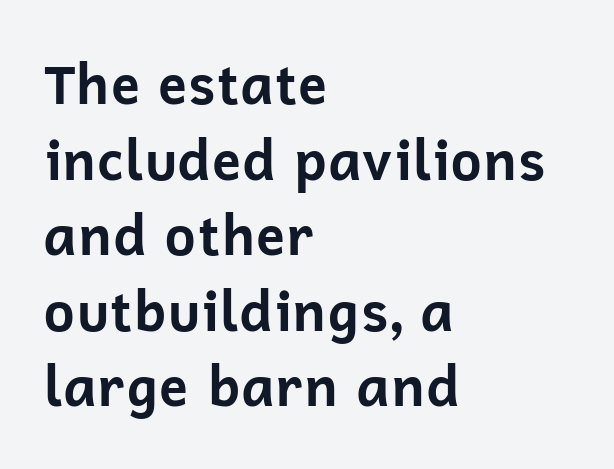
Q: Is the text bold? A: Yes.
Q: Is the text italic (slanted)? A: No, it is upright.
Q: Is the typeface a serif or a sans-serif typeface? A: Sans-serif.
Q: Is the text underlined? A: No.
Q: How is the paragraph aligned? A: Left-aligned.
Q: Is the spacing between letters normal or unusually wide? A: Normal.
Q: Is the spacing between lines tight, normal or loose? A: Normal.
Q: Width (condensed, normal, or wide)? A: Normal.
Q: Stroke contrast? A: Low.
Q: x-height? A: Medium.
Q: Monospaced? A: No.
